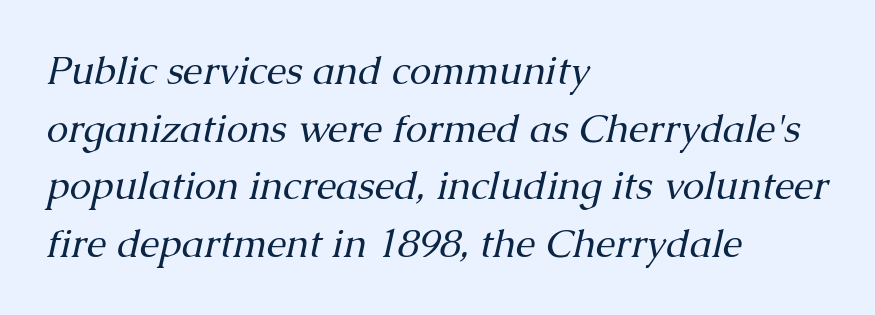
The image shows 39 px regular-weight serif type, italic (leaning right); set left-aligned, normal line spacing (1.48x), normal letter spacing, not underlined; medium stroke contrast and a medium x-height.
